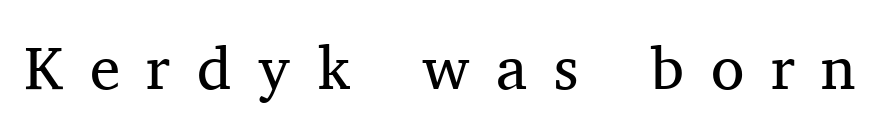
The image shows 61 px regular-weight serif type, upright; set unusually wide letter spacing (+0.44 em), not underlined; medium stroke contrast and a medium x-height.
